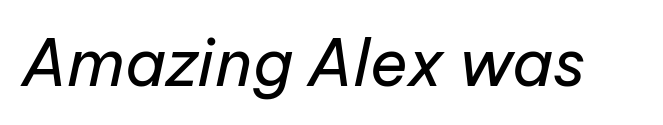
The rendering uses natural spacing where letterforms have individual widths. The typeface has the unassuming heft of standard copy or less. What stands out about the letter spacing? Nothing — it is the standard amount. Tall strokes in this sample are angled rather than plumb.
